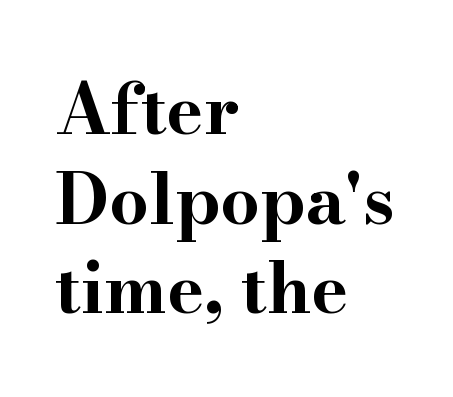
{"serif": "yes", "italic": "no", "bold": "yes", "weight": "bold", "width": "wide", "stroke_contrast": "high", "x_height": "small", "monospaced": "no", "underline": "no", "align": "left", "line_spacing": "normal", "line_spacing_ratio": 1.28, "letter_spacing": "normal", "letter_spacing_em": 0.0, "glyph_px": 70}
